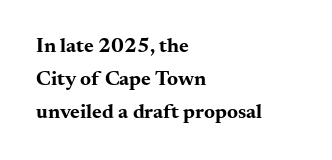
Weight check: bold — yes, fully. This rendering features lettering with no underline. This is the regular roman posture of the typeface. Is there much room between lines? A standard amount, neither cramped nor airy. No extra tracking has been applied to these lines. The rag falls on the right side of this text block.
